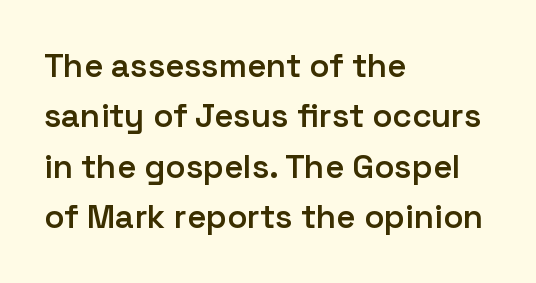
{"serif": "no", "italic": "no", "bold": "semi", "weight": "semibold", "width": "normal", "stroke_contrast": "low", "x_height": "medium", "monospaced": "no", "underline": "no", "align": "left", "line_spacing": "normal", "line_spacing_ratio": 1.53, "letter_spacing": "normal", "letter_spacing_em": 0.0, "glyph_px": 33}
